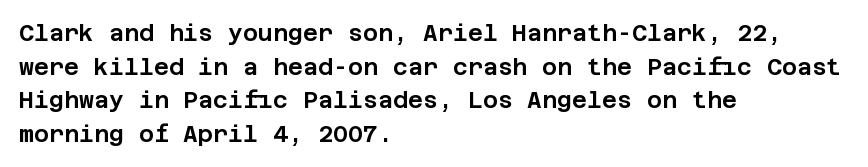
{"italic": "no", "underline": "no", "align": "left", "line_spacing": "normal", "line_spacing_ratio": 1.46, "letter_spacing": "normal", "letter_spacing_em": 0.0, "glyph_px": 23}
